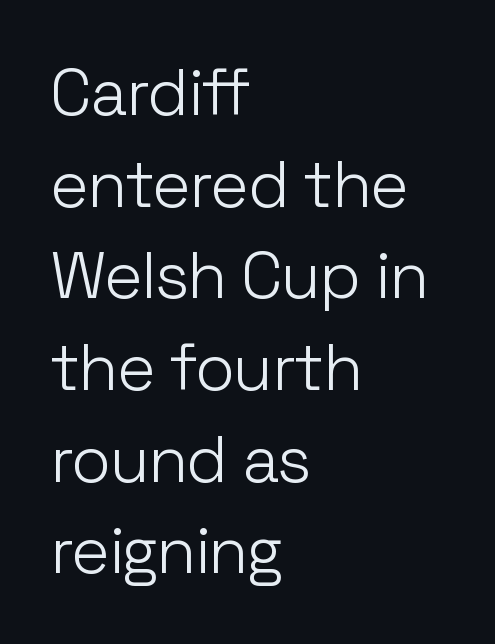
{"serif": "no", "italic": "no", "bold": "no", "weight": "light", "width": "normal", "stroke_contrast": "low", "x_height": "medium", "monospaced": "no", "underline": "no", "align": "left", "line_spacing": "normal", "line_spacing_ratio": 1.41, "letter_spacing": "normal", "letter_spacing_em": 0.0, "glyph_px": 65}
